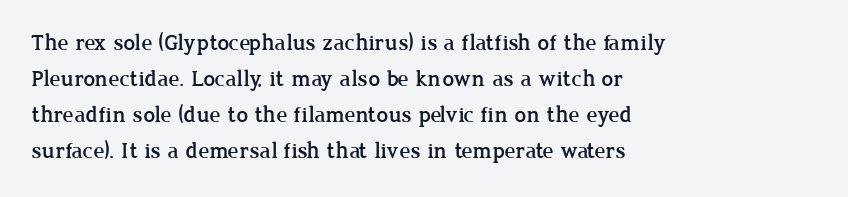
Q: Is the text italic (slanted)? A: No, it is upright.
Q: Is the text underlined? A: No.
Q: How is the paragraph aligned? A: Left-aligned.
Q: Is the spacing between letters normal or unusually wide? A: Normal.
Q: Is the spacing between lines tight, normal or loose? A: Normal.
